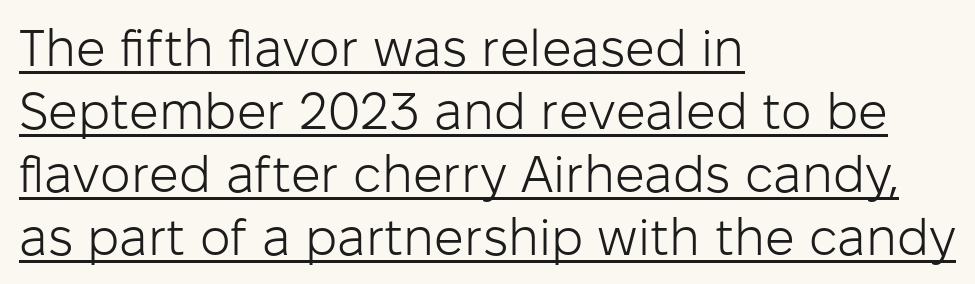
{"serif": "no", "italic": "no", "bold": "no", "weight": "light", "width": "normal", "stroke_contrast": "low", "x_height": "medium", "monospaced": "no", "underline": "yes", "align": "left", "line_spacing_ratio": 1.21, "letter_spacing": "normal", "letter_spacing_em": 0.0, "glyph_px": 52}
